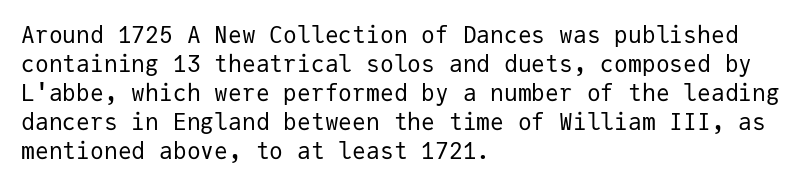
A typesetter would call this zero additional tracking. If you drew a line through each stem, it would be perfectly vertical. This block has exactly the height ordinary leading produces. Teacher's note: observe the even left margin — that is flush-left alignment. The area under the type is left untouched. This is not heavy type; no bold has been used.
